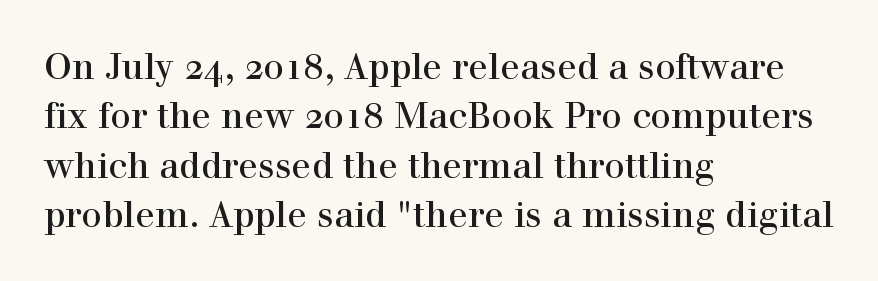
Check under the words: just untouched page. Evenly set lines give the paragraph a standard silhouette. The rendering shows small feet on the letterforms — a serif design. These lines keep a tight, regular rhythm from letter to letter. It's the straight-up-and-down kind of type. The lines are quadded left.
